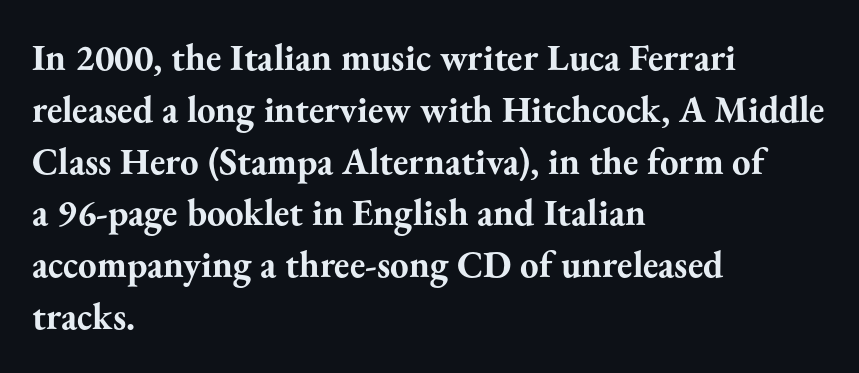
The image shows 37 px bold serif type, upright; set left-aligned, normal line spacing (1.4x), normal letter spacing, not underlined; medium stroke contrast and a small x-height.
